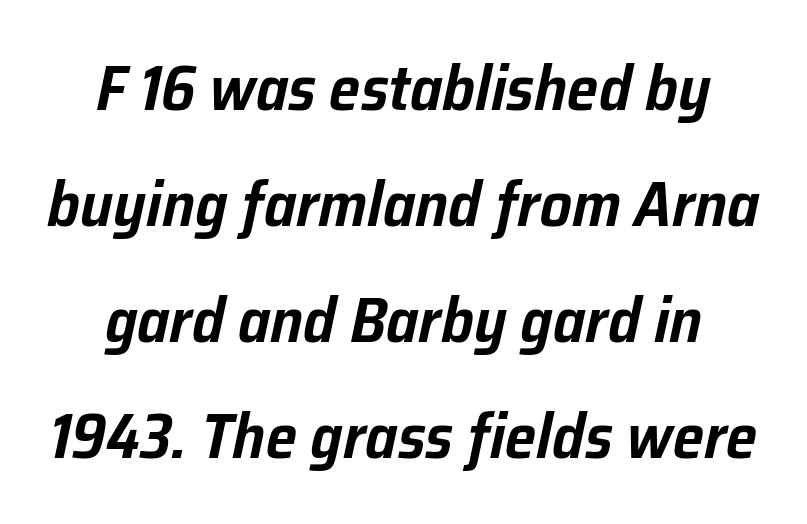
The image shows 63 px text type, italic (leaning right); set centered, line spacing 1.84x, normal letter spacing, not underlined; low stroke contrast and a medium x-height.
